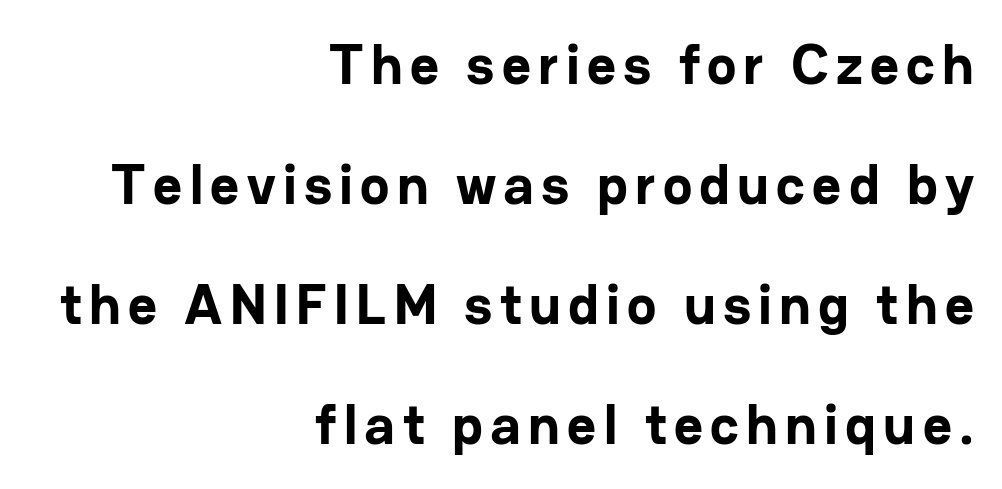
Q: Is the text bold? A: Yes.
Q: Is the text italic (slanted)? A: No, it is upright.
Q: Is the typeface a serif or a sans-serif typeface? A: Sans-serif.
Q: Is the text underlined? A: No.
Q: How is the paragraph aligned? A: Right-aligned.
Q: Is the spacing between lines tight, normal or loose? A: Loose.
Q: Width (condensed, normal, or wide)? A: Normal.
Q: Stroke contrast? A: Low.
Q: x-height? A: Medium.
Q: Monospaced? A: No.
